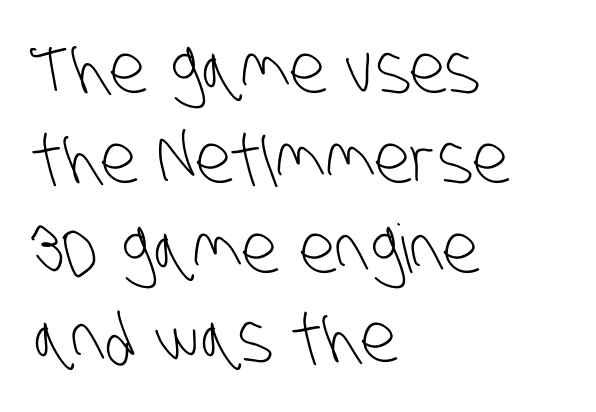
Q: Is the text bold? A: No.
Q: Is the typeface a serif or a sans-serif typeface? A: Sans-serif.
Q: Is the text underlined? A: No.
Q: How is the paragraph aligned? A: Left-aligned.
Q: Is the spacing between letters normal or unusually wide? A: Normal.
Q: Is the spacing between lines tight, normal or loose? A: Normal.
Q: Width (condensed, normal, or wide)? A: Condensed.
Q: Stroke contrast? A: Low.
Q: x-height? A: Large.
Q: Monospaced? A: No.
